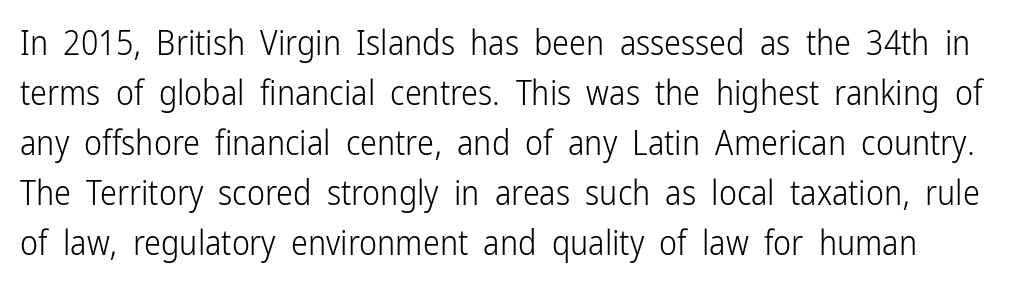
{"serif": "no", "italic": "no", "bold": "no", "weight": "light", "width": "condensed", "stroke_contrast": "low", "x_height": "medium", "monospaced": "no", "underline": "no", "line_spacing": "normal", "line_spacing_ratio": 1.47, "letter_spacing": "normal", "letter_spacing_em": 0.0, "glyph_px": 34}
